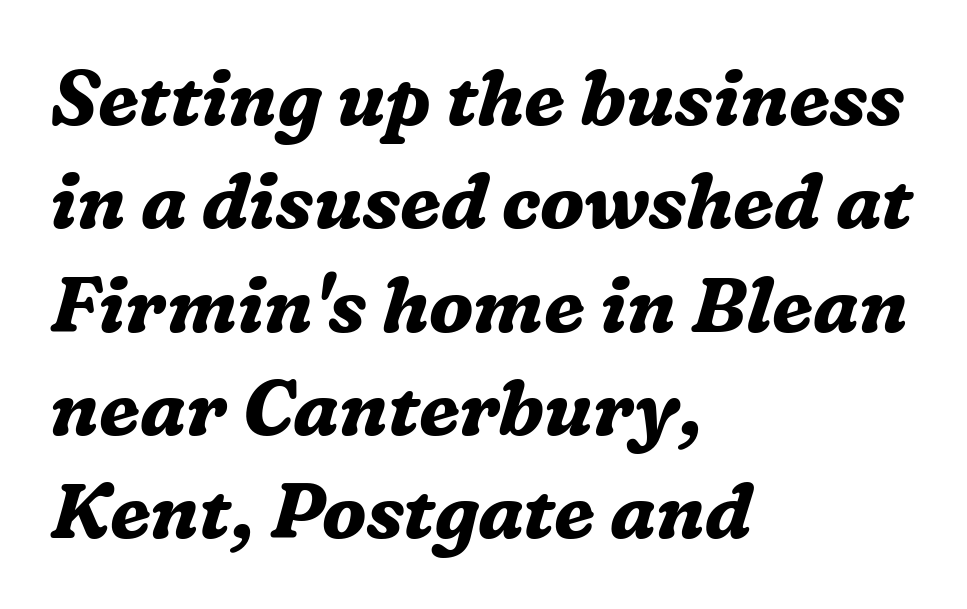
The image shows 76 px bold serif type, italic (leaning right); set left-aligned, normal line spacing (1.36x), normal letter spacing, not underlined; medium stroke contrast and a medium x-height.
